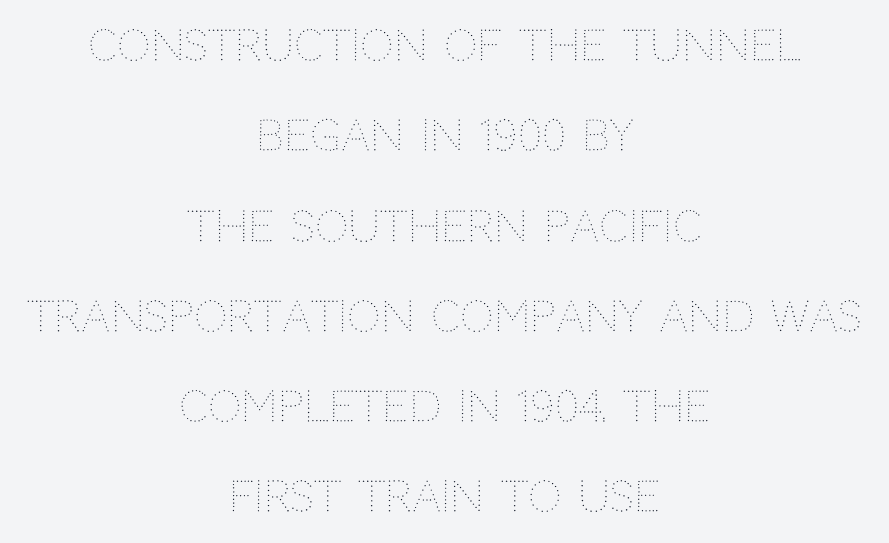
Q: Is the text bold? A: No.
Q: Is the text italic (slanted)? A: No, it is upright.
Q: Is the text underlined? A: No.
Q: How is the paragraph aligned? A: Centered.
Q: Is the spacing between letters normal or unusually wide? A: Normal.
Q: Is the spacing between lines tight, normal or loose? A: Loose.
Q: Width (condensed, normal, or wide)? A: Normal.
Q: Stroke contrast? A: Medium.
Q: x-height? A: Large.
Q: Monospaced? A: No.
